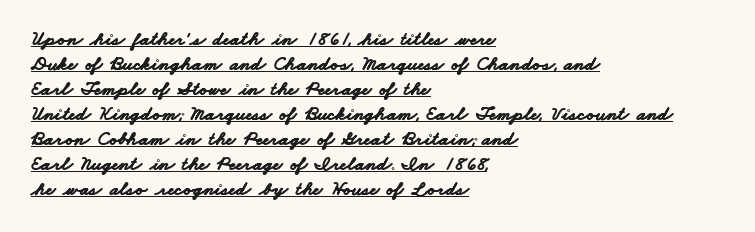
The image shows 20 px bold type; set left-aligned, normal line spacing (1.25x), normal letter spacing, underlined.
